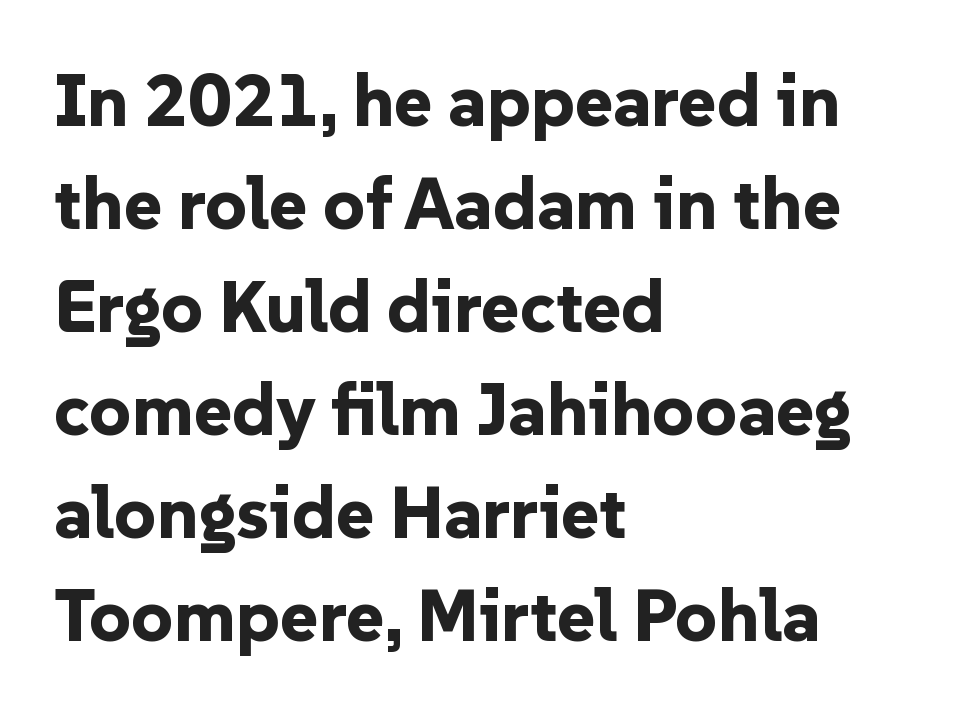
The image shows 73 px bold sans-serif type, upright; set left-aligned, normal line spacing (1.41x), normal letter spacing, not underlined; low stroke contrast and a medium x-height.
